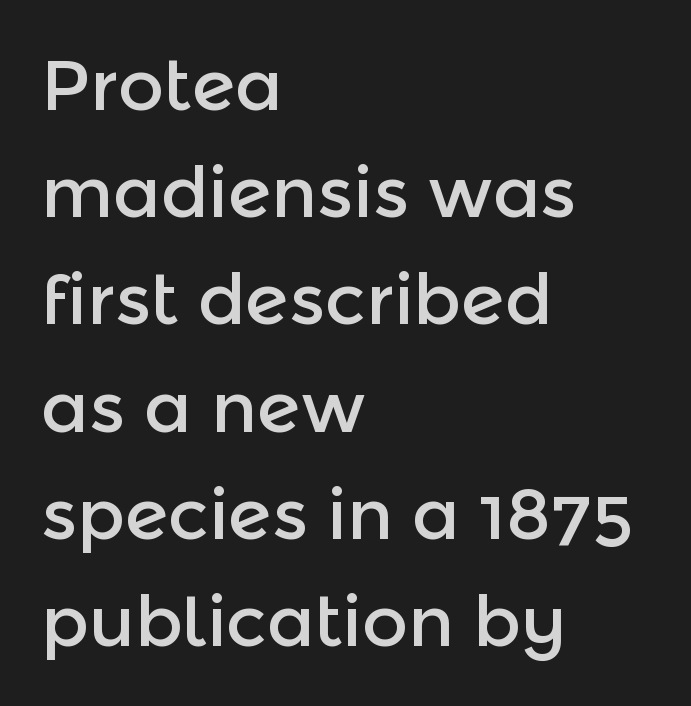
Proportional: the letters do not fall into vertical columns. Compared with typical body copy, the letter spacing here is the same. Leading matches the norm, producing a regular column. Only glyphs here, with clear space below each row. Are there feet on the stems? There aren't — it's a sans. Posture: vertical.
